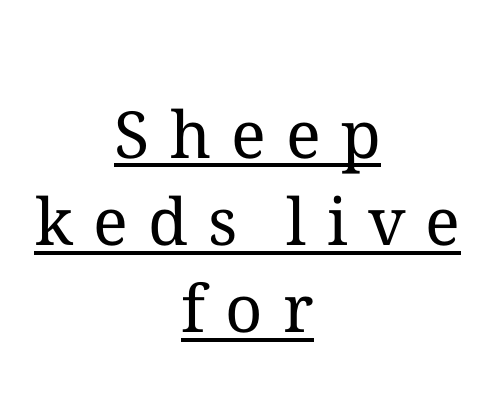
{"italic": "no", "bold": "no", "weight": "regular", "width": "normal", "stroke_contrast": "medium", "x_height": "medium", "monospaced": "no", "underline": "yes", "align": "center", "line_spacing": "normal", "line_spacing_ratio": 1.34, "letter_spacing": "wide", "letter_spacing_em": 0.31, "glyph_px": 65}
